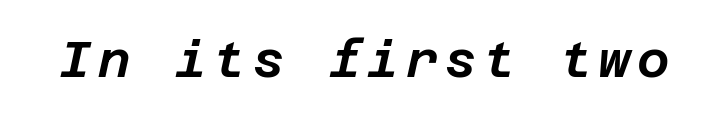
Q: Is the text italic (slanted)? A: Yes, it leans right by about 12 degrees.
Q: Is the text underlined? A: No.
Q: Width (condensed, normal, or wide)? A: Normal.
Q: Stroke contrast? A: Low.
Q: x-height? A: Large.
